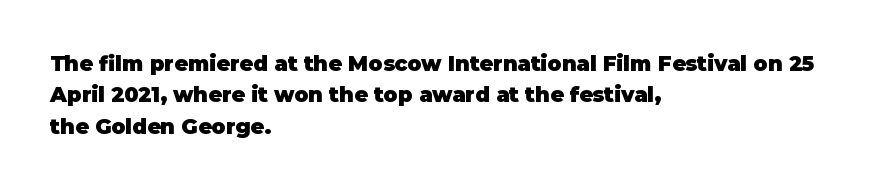
The image shows 21 px bold type, upright; set left-aligned, normal line spacing (1.5x), normal letter spacing, not underlined.
